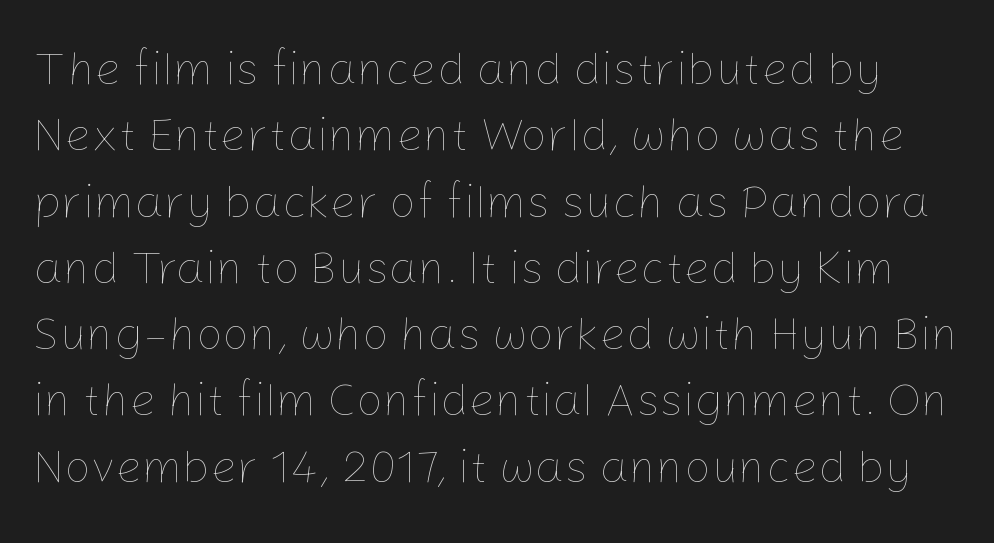
The image shows 47 px thin type, upright; set normal line spacing (1.41x), normal letter spacing, not underlined; low stroke contrast and a medium x-height.
